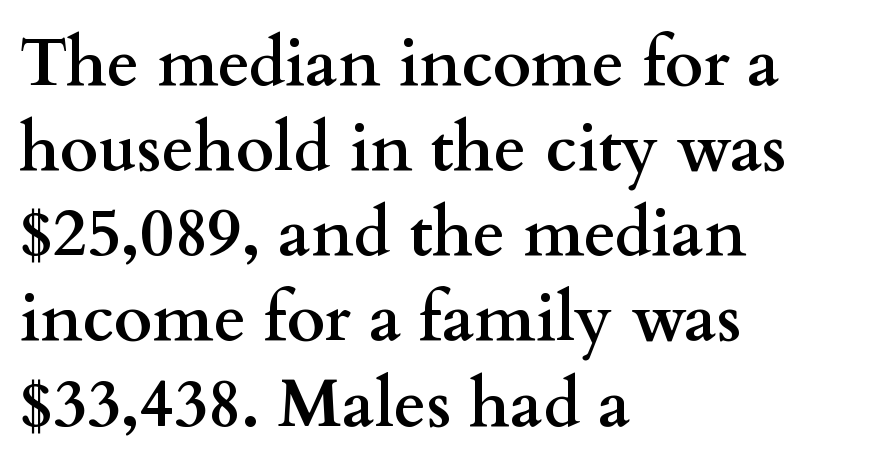
{"serif": "yes", "italic": "no", "bold": "yes", "weight": "semibold", "width": "wide", "stroke_contrast": "medium", "x_height": "small", "monospaced": "no", "underline": "no", "align": "left", "line_spacing": "normal", "line_spacing_ratio": 1.29, "letter_spacing": "normal", "letter_spacing_em": 0.0, "glyph_px": 66}
